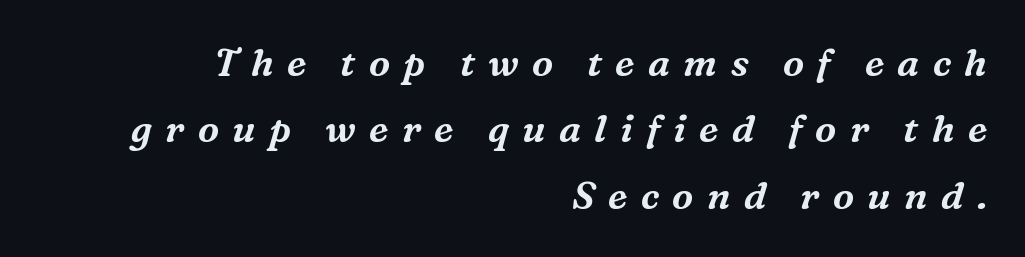
The image shows 38 px serif type, italic (leaning right); set right-aligned, line spacing 1.75x, unusually wide letter spacing (+0.35 em), not underlined; medium stroke contrast and a medium x-height.
